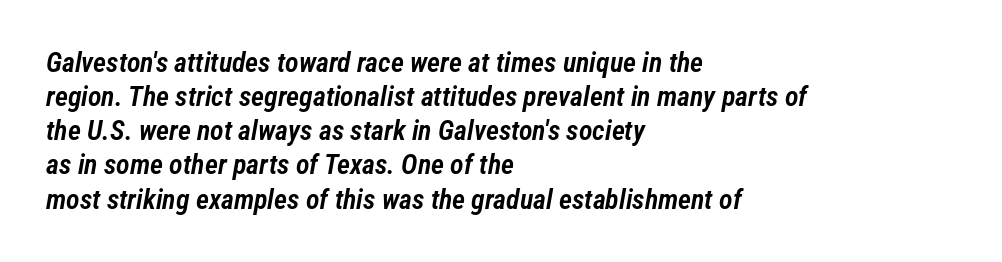
The image shows 28 px semibold, condensed type, italic (leaning right); set left-aligned, line spacing 1.22x, normal letter spacing, not underlined; low stroke contrast and a medium x-height.
